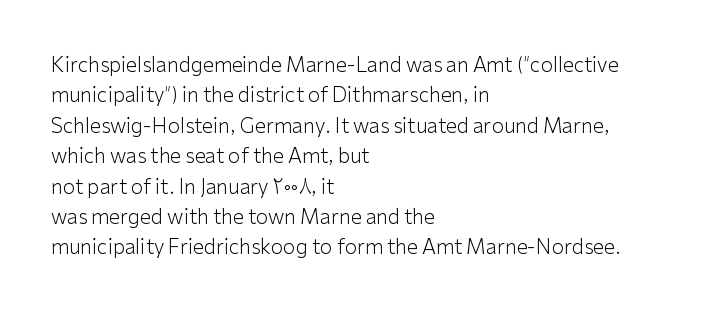
Q: Is the text bold? A: No.
Q: Is the text italic (slanted)? A: No, it is upright.
Q: Is the text underlined? A: No.
Q: How is the paragraph aligned? A: Left-aligned.
Q: Is the spacing between letters normal or unusually wide? A: Normal.
Q: Is the spacing between lines tight, normal or loose? A: Normal.
